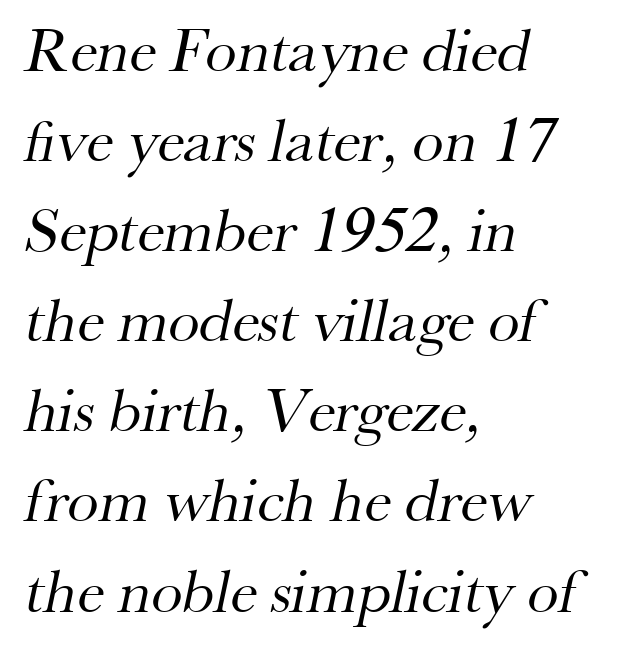
The image shows 63 px regular-weight serif type; set left-aligned, normal line spacing (1.43x), normal letter spacing, not underlined; medium stroke contrast and a small x-height.
